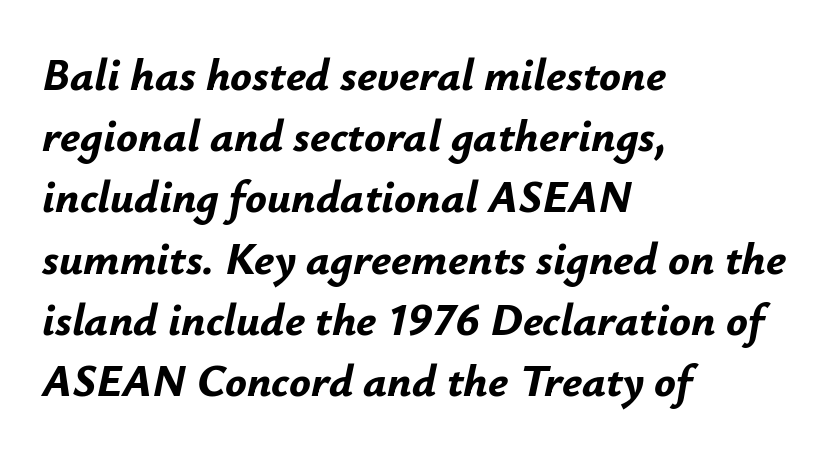
{"italic": "yes", "lean": "right", "slant_degrees": 12, "bold": "yes", "weight": "bold", "width": "normal", "stroke_contrast": "low", "x_height": "small", "monospaced": "no", "underline": "no", "align": "left", "line_spacing": "normal", "line_spacing_ratio": 1.36, "letter_spacing": "normal", "letter_spacing_em": 0.0, "glyph_px": 45}
